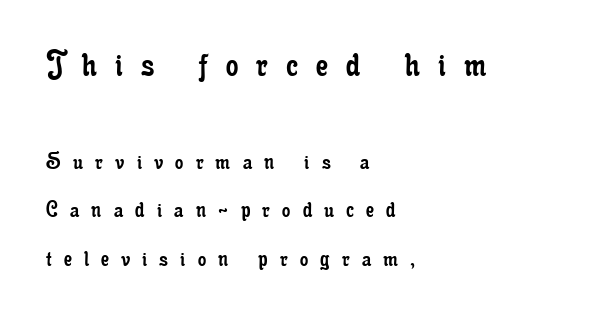
Q: Is the text bold? A: No.
Q: Is the text italic (slanted)? A: No, it is upright.
Q: Is the typeface a serif or a sans-serif typeface? A: Serif.
Q: Is the text underlined? A: No.
Q: How is the paragraph aligned? A: Left-aligned.
Q: Is the spacing between letters normal or unusually wide? A: Unusually wide.
Q: Which block of text is set in a larger size, the first (top) or the second (bottom)? A: The first (top) one.
Q: Width (condensed, normal, or wide)? A: Condensed.
Q: Stroke contrast? A: Low.
Q: x-height? A: Small.
Q: Monospaced? A: No.
